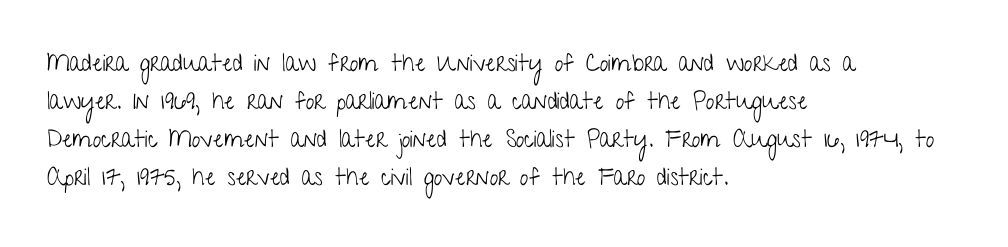
Caption: standard tracking, unaltered. How would I describe the line gaps? Plain and ordinary. Notice how the stems are strictly vertical — no italics here. The typeface has the unassuming heft of standard copy or less. The lines are quadded left.
